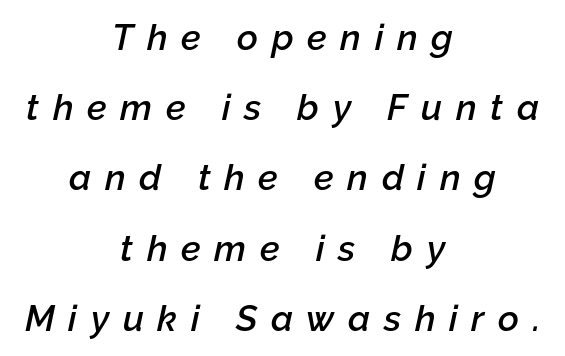
{"italic": "yes", "lean": "right", "slant_degrees": 12, "bold": "semi", "weight": "semibold", "width": "normal", "stroke_contrast": "low", "x_height": "medium", "monospaced": "no", "underline": "no", "align": "center", "line_spacing": "loose", "line_spacing_ratio": 1.95, "letter_spacing": "wide", "letter_spacing_em": 0.38, "glyph_px": 36}
